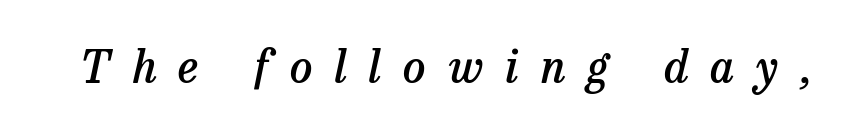
The image shows 45 px semibold serif type, italic (leaning right); set unusually wide letter spacing (+0.49 em), not underlined; low stroke contrast and a medium x-height.
